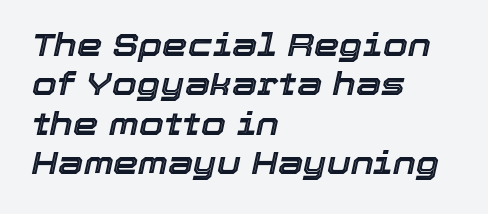
{"italic": "yes", "lean": "right", "slant_degrees": 12, "width": "normal", "x_height": "medium", "monospaced": "no", "underline": "no", "align": "left", "line_spacing_ratio": 1.23, "letter_spacing": "normal", "letter_spacing_em": 0.0, "glyph_px": 32}
